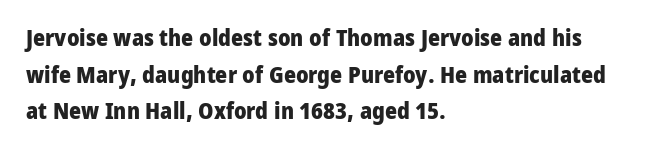
Q: Is the text bold? A: Yes.
Q: Is the text italic (slanted)? A: No, it is upright.
Q: Is the text underlined? A: No.
Q: How is the paragraph aligned? A: Left-aligned.
Q: Is the spacing between letters normal or unusually wide? A: Normal.
Q: Is the spacing between lines tight, normal or loose? A: Normal.
